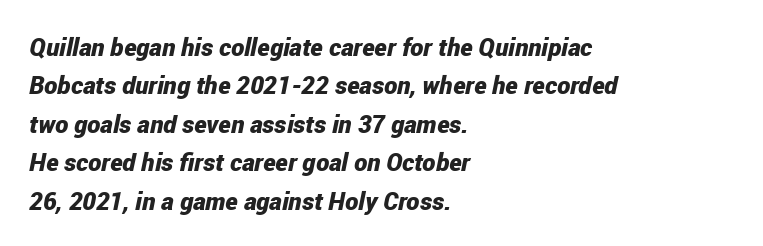
Rule under the text: the space is simply empty. Rows of type keep a routine distance in the vertical direction. Weight: bold. You can tell it's italic because the verticals aren't actually vertical. Nobody touched the tracking dial on this one. These lines stack with their left ends in a neat column.
